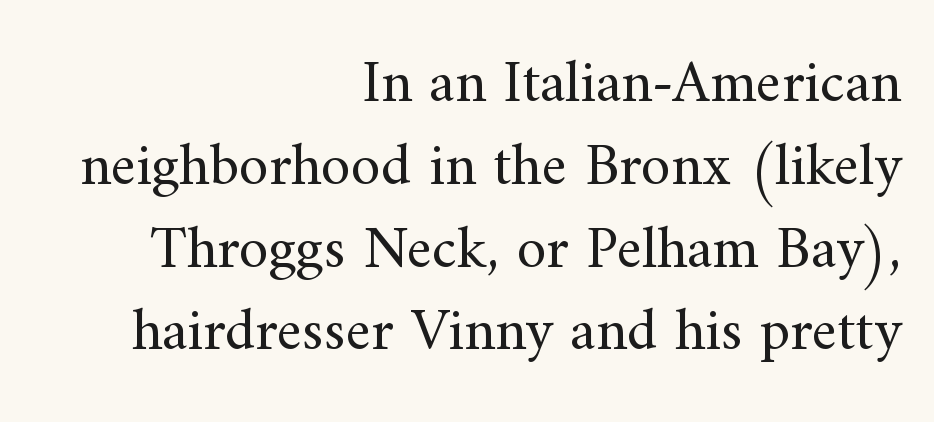
Q: Is the text bold? A: No.
Q: Is the text italic (slanted)? A: No, it is upright.
Q: Is the typeface a serif or a sans-serif typeface? A: Serif.
Q: Is the text underlined? A: No.
Q: How is the paragraph aligned? A: Right-aligned.
Q: Is the spacing between letters normal or unusually wide? A: Normal.
Q: Is the spacing between lines tight, normal or loose? A: Normal.
Q: Width (condensed, normal, or wide)? A: Normal.
Q: Stroke contrast? A: Medium.
Q: x-height? A: Small.
Q: Monospaced? A: No.
